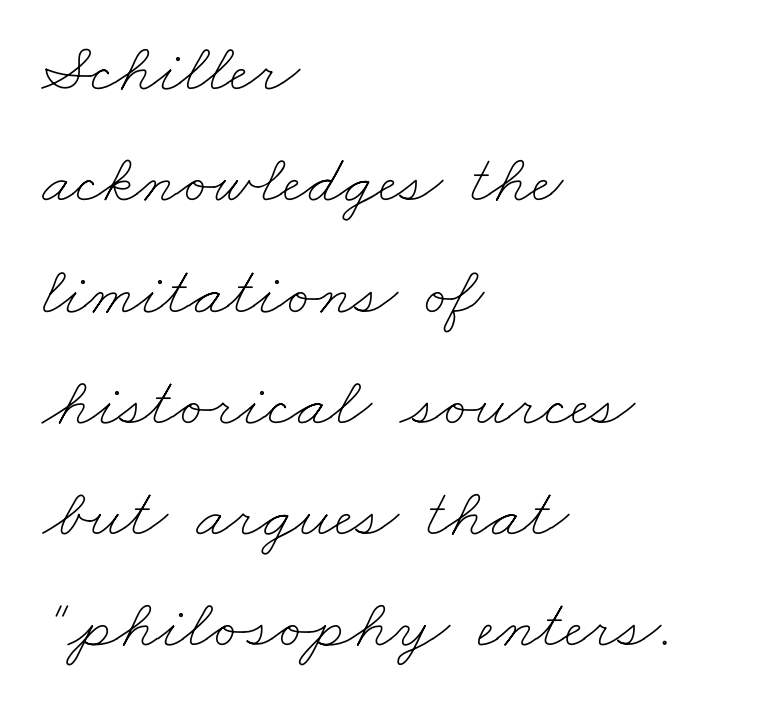
The image shows 70 px thin, wide type; set left-aligned, normal line spacing (1.59x), normal letter spacing, not underlined; low stroke contrast and a small x-height.
